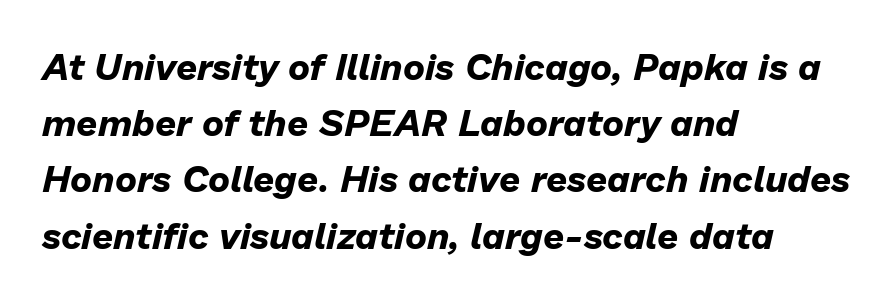
The image shows 37 px bold type, italic (leaning right); set left-aligned, normal line spacing (1.52x), normal letter spacing, not underlined; low stroke contrast and a medium x-height.
